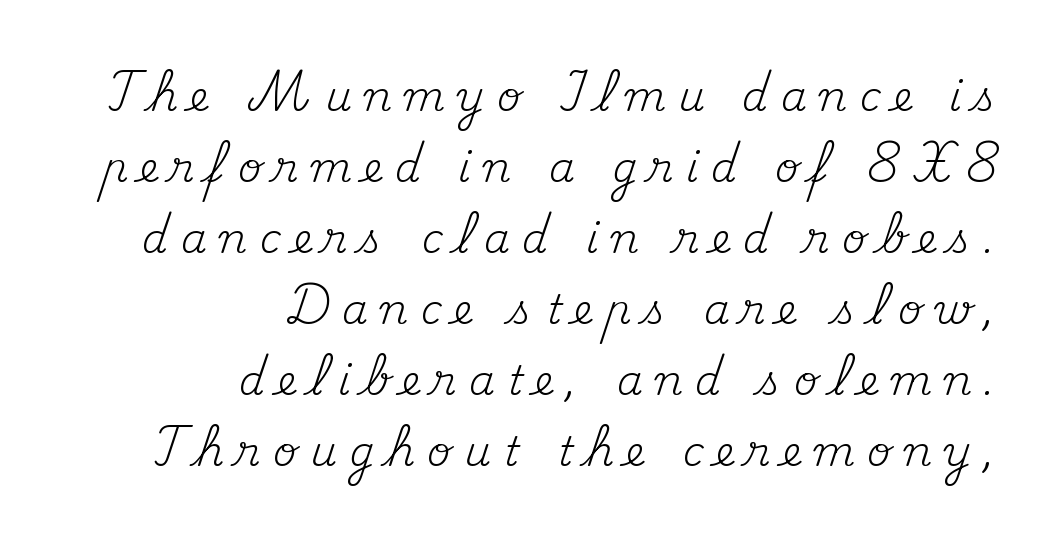
Q: Is the text bold? A: No.
Q: Is the text italic (slanted)? A: Yes.
Q: Is the typeface a serif or a sans-serif typeface? A: Serif.
Q: Is the text underlined? A: No.
Q: How is the paragraph aligned? A: Right-aligned.
Q: Is the spacing between letters normal or unusually wide? A: Unusually wide.
Q: Width (condensed, normal, or wide)? A: Normal.
Q: Stroke contrast? A: Medium.
Q: x-height? A: Small.
Q: Monospaced? A: No.
